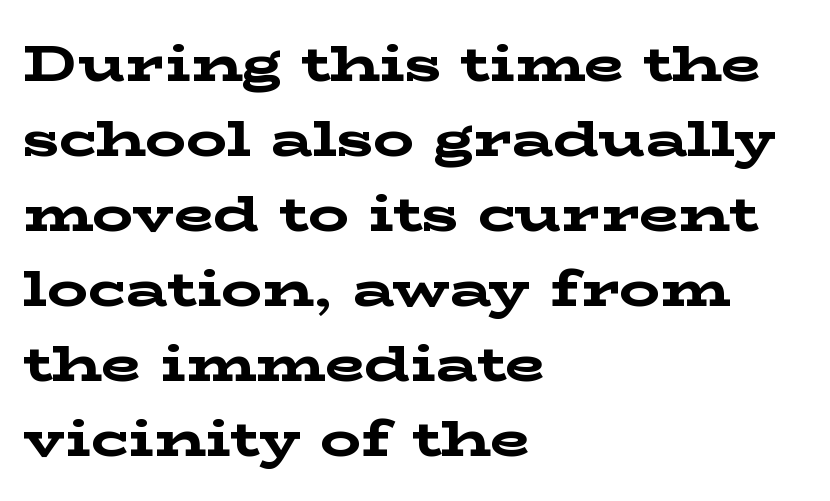
The image shows 51 px bold, wide serif type, upright; set left-aligned, normal line spacing (1.47x), normal letter spacing, not underlined; low stroke contrast and a medium x-height.
